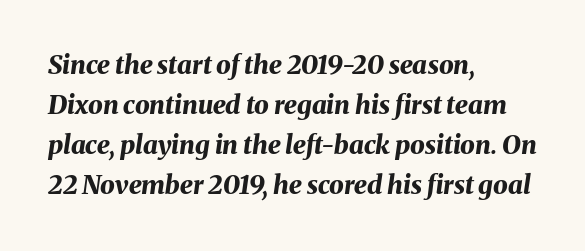
The image shows 26 px bold type, italic (leaning right); set left-aligned, normal line spacing (1.54x), normal letter spacing, not underlined.
